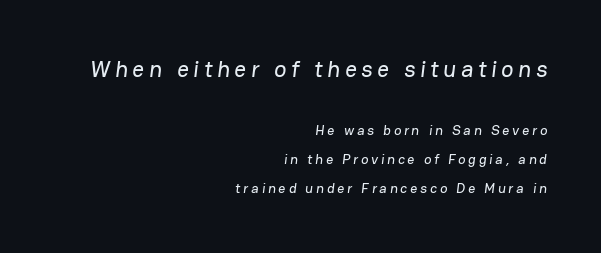
{"underline": "no", "align": "right", "line_spacing": "loose", "line_spacing_ratio": 2.1, "letter_spacing": "wide", "letter_spacing_em": 0.2, "larger_block": "first", "size_ratio": 1.64, "glyph_px": 23}
